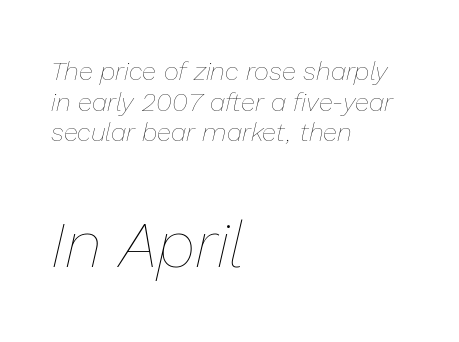
{"italic": "yes", "lean": "right", "slant_degrees": 13, "bold": "no", "weight": "thin", "width": "normal", "stroke_contrast": "low", "x_height": "medium", "monospaced": "no", "underline": "no", "align": "left", "line_spacing_ratio": 1.18, "letter_spacing": "normal", "letter_spacing_em": 0.0, "larger_block": "second", "size_ratio": 2.5, "glyph_px": 65}
